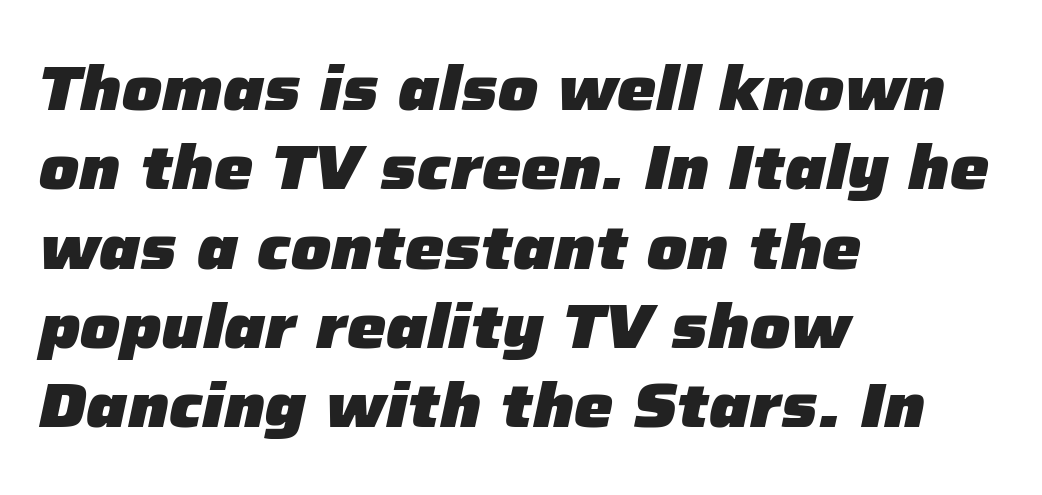
Short and long lines alike share a common starting point at left. Looks like regular typesetting: each glyph gets only the width it needs. Weight check: bold — yes, fully. The space directly below the letters is spotless.
